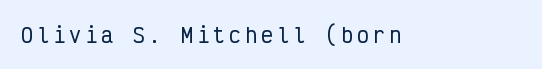
Unlike italic type, these characters show no tilt at all. A bare baseline throughout the passage. You could only call the tracking loose — the letters float apart.
